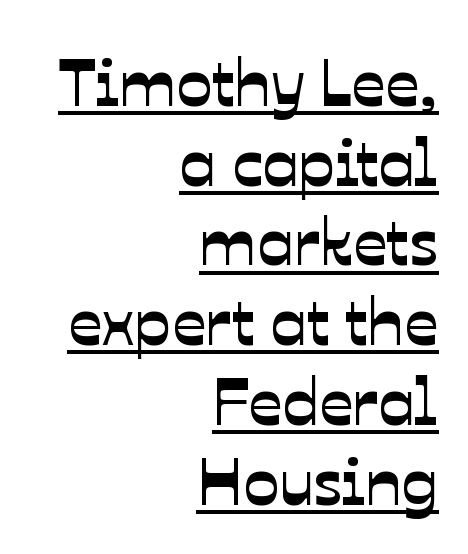
Q: Is the typeface a serif or a sans-serif typeface? A: Sans-serif.
Q: Is the text underlined? A: Yes.
Q: How is the paragraph aligned? A: Right-aligned.
Q: Is the spacing between letters normal or unusually wide? A: Normal.
Q: Width (condensed, normal, or wide)? A: Normal.
Q: Stroke contrast? A: Low.
Q: x-height? A: Medium.
Q: Monospaced? A: No.
